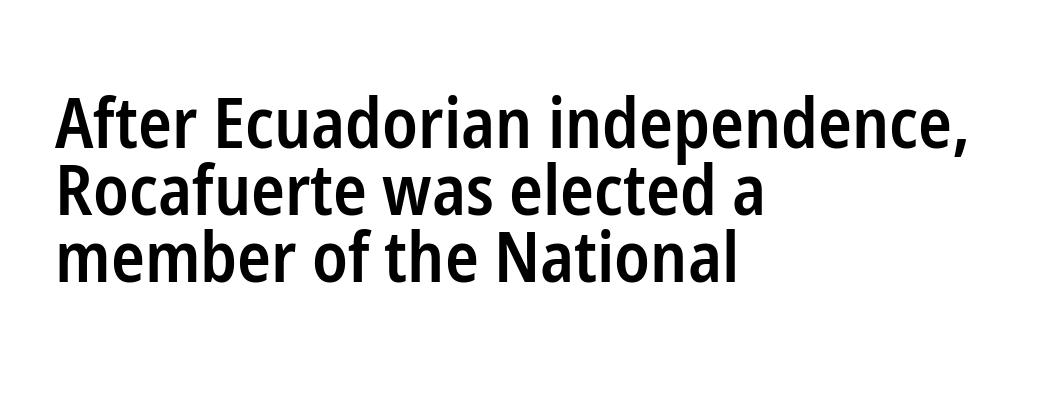
Q: Is the text bold? A: Semi-bold.
Q: Is the text italic (slanted)? A: No, it is upright.
Q: Is the typeface a serif or a sans-serif typeface? A: Sans-serif.
Q: Is the text underlined? A: No.
Q: How is the paragraph aligned? A: Left-aligned.
Q: Is the spacing between letters normal or unusually wide? A: Normal.
Q: Is the spacing between lines tight, normal or loose? A: Tight.
Q: Width (condensed, normal, or wide)? A: Condensed.
Q: Stroke contrast? A: Low.
Q: x-height? A: Medium.
Q: Monospaced? A: No.
